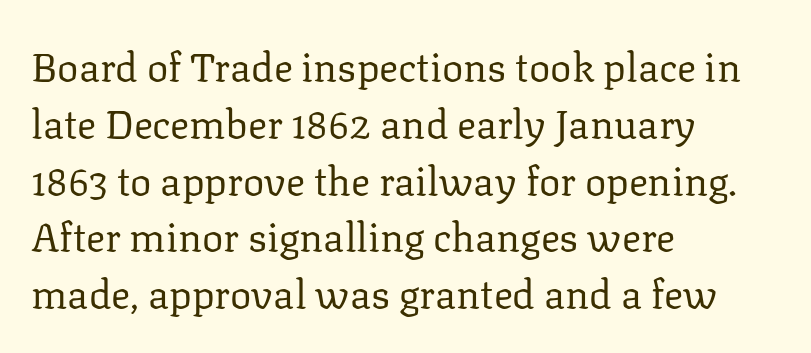
The image shows 40 px regular-weight serif type, upright; set left-aligned, normal line spacing (1.42x), normal letter spacing, not underlined; low stroke contrast and a medium x-height.
